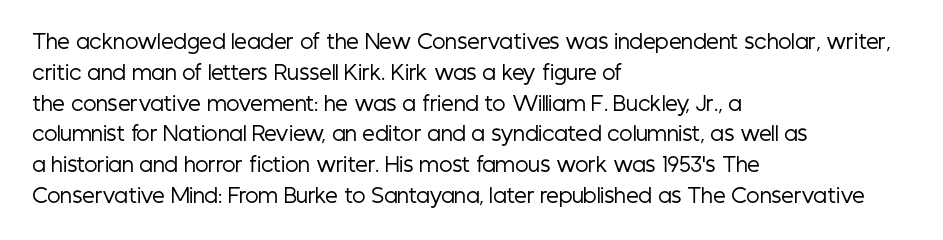
The image shows 20 px text type, upright; set left-aligned, normal line spacing (1.54x), normal letter spacing, not underlined.
